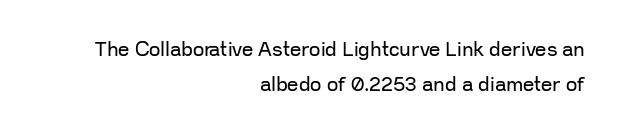
{"italic": "no", "bold": "no", "underline": "no", "align": "right", "line_spacing_ratio": 1.76, "letter_spacing": "normal", "letter_spacing_em": 0.0, "glyph_px": 20}
